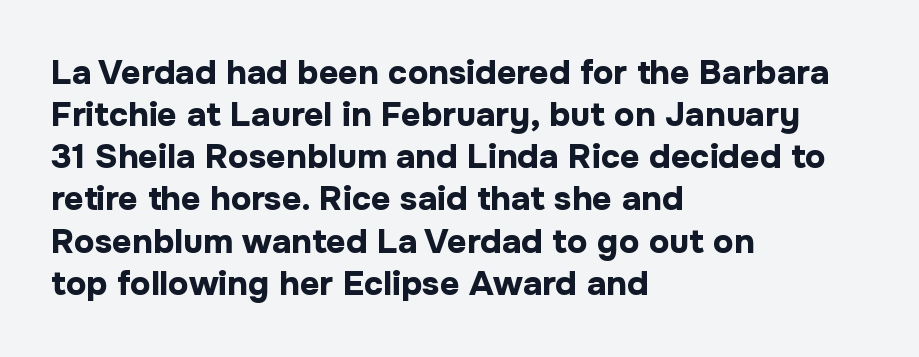
Q: Is the text bold? A: Yes.
Q: Is the text italic (slanted)? A: No, it is upright.
Q: Is the typeface a serif or a sans-serif typeface? A: Sans-serif.
Q: Is the text underlined? A: No.
Q: How is the paragraph aligned? A: Left-aligned.
Q: Is the spacing between letters normal or unusually wide? A: Normal.
Q: Width (condensed, normal, or wide)? A: Normal.
Q: Stroke contrast? A: Low.
Q: x-height? A: Medium.
Q: Monospaced? A: No.
